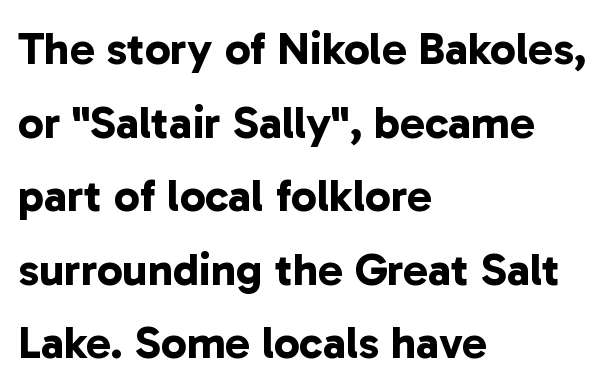
The image shows 46 px bold sans-serif type; set left-aligned, normal line spacing (1.6x), normal letter spacing, not underlined; low stroke contrast and a medium x-height.
